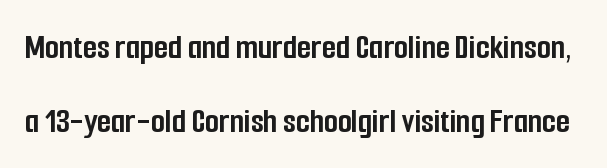
{"serif": "no", "italic": "no", "bold": "yes", "weight": "semibold", "width": "condensed", "stroke_contrast": "low", "x_height": "medium", "monospaced": "no", "underline": "no", "line_spacing": "loose", "line_spacing_ratio": 2.05, "letter_spacing": "normal", "letter_spacing_em": 0.0, "glyph_px": 36}
